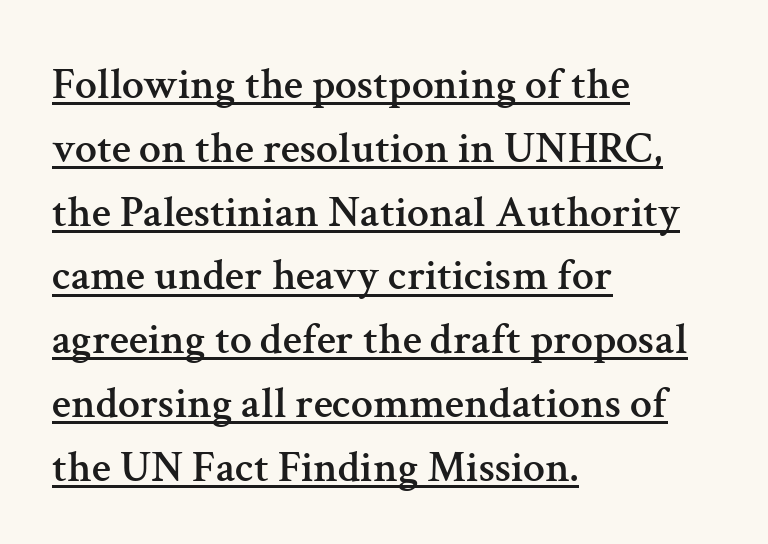
Q: Is the text italic (slanted)? A: No, it is upright.
Q: Is the typeface a serif or a sans-serif typeface? A: Serif.
Q: Is the text underlined? A: Yes.
Q: How is the paragraph aligned? A: Left-aligned.
Q: Is the spacing between letters normal or unusually wide? A: Normal.
Q: Is the spacing between lines tight, normal or loose? A: Normal.
Q: Width (condensed, normal, or wide)? A: Normal.
Q: Stroke contrast? A: Medium.
Q: x-height? A: Medium.
Q: Monospaced? A: No.
